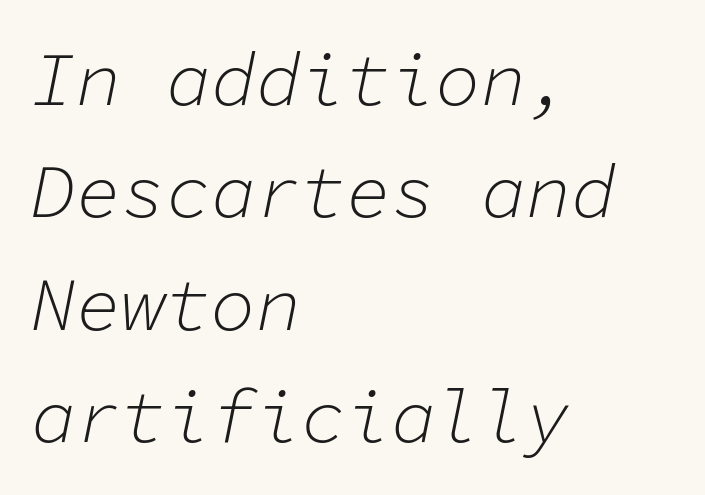
Q: Is the text bold? A: No.
Q: Is the text italic (slanted)? A: Yes, it leans right by about 11 degrees.
Q: Is the text underlined? A: No.
Q: How is the paragraph aligned? A: Left-aligned.
Q: Is the spacing between letters normal or unusually wide? A: Normal.
Q: Is the spacing between lines tight, normal or loose? A: Normal.
Q: Width (condensed, normal, or wide)? A: Normal.
Q: Stroke contrast? A: Low.
Q: x-height? A: Medium.
Q: Monospaced? A: Yes.
